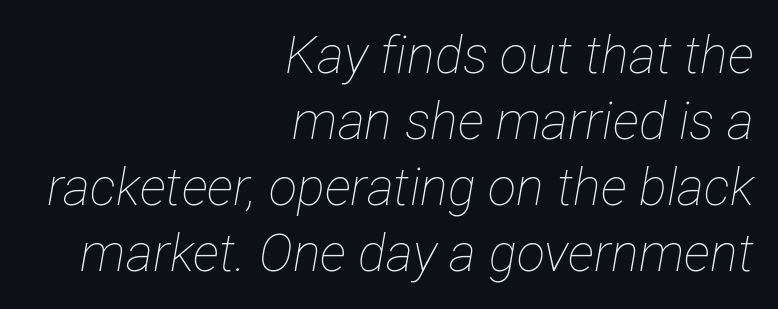
{"italic": "yes", "lean": "right", "slant_degrees": 12, "bold": "no", "weight": "thin", "width": "condensed", "stroke_contrast": "low", "x_height": "medium", "monospaced": "no", "underline": "no", "align": "right", "line_spacing": "normal", "line_spacing_ratio": 1.27, "letter_spacing": "normal", "letter_spacing_em": 0.0, "glyph_px": 52}
